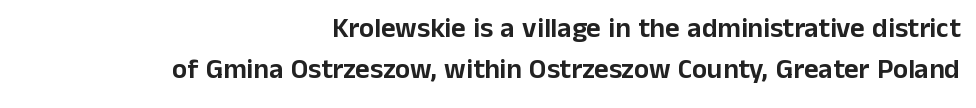
The image shows 28 px sans-serif type, upright; set right-aligned, normal line spacing (1.48x), normal letter spacing, not underlined; low stroke contrast and a medium x-height.
